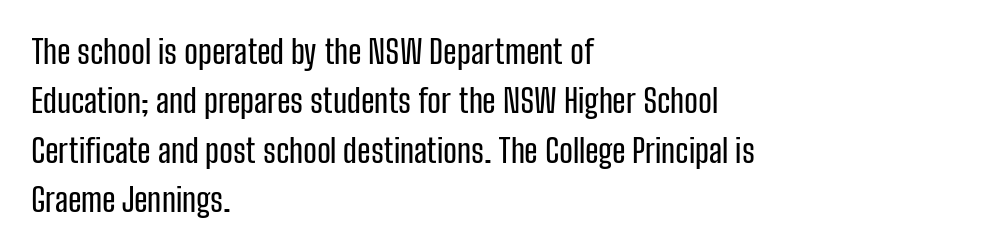
Q: Is the text italic (slanted)? A: No, it is upright.
Q: Is the typeface a serif or a sans-serif typeface? A: Sans-serif.
Q: Is the text underlined? A: No.
Q: How is the paragraph aligned? A: Left-aligned.
Q: Is the spacing between letters normal or unusually wide? A: Normal.
Q: Is the spacing between lines tight, normal or loose? A: Normal.
Q: Width (condensed, normal, or wide)? A: Condensed.
Q: Stroke contrast? A: Low.
Q: x-height? A: Medium.
Q: Monospaced? A: No.
